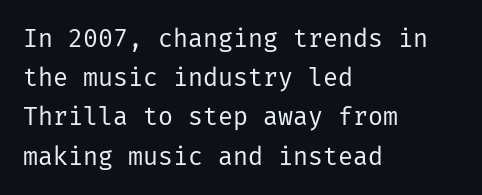
The image shows 25 px text type, upright; set left-aligned, normal line spacing (1.57x), normal letter spacing, not underlined.
